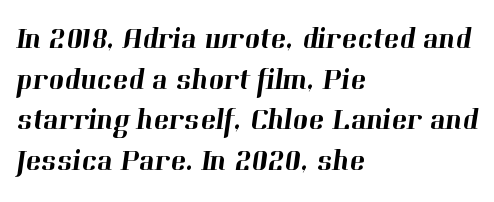
The space between consecutive lines is moderate. A bare baseline throughout the passage. The typeface chosen for these lines features serifs. Standard letterfit; no display-style spreading of the glyphs. The passage is arranged the way most books set body copy — flush left. Varying glyph widths throughout — classic text-font behaviour.
